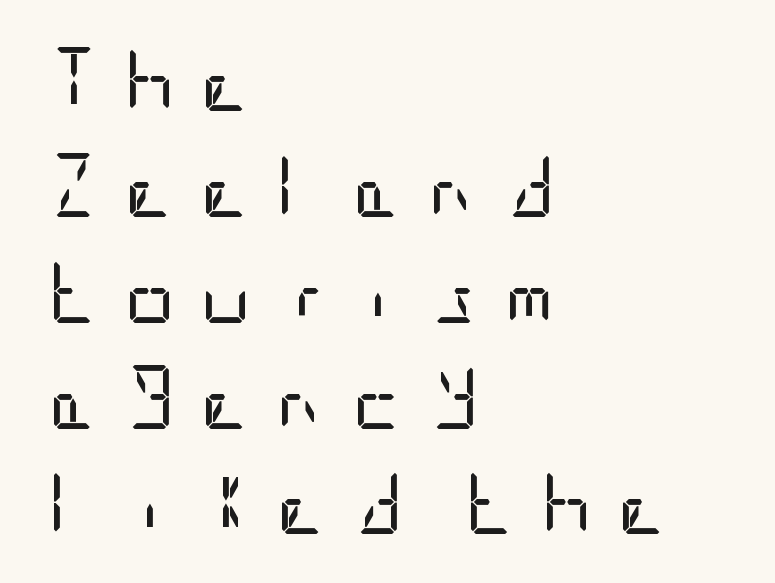
Q: Is the text bold? A: No.
Q: Is the text italic (slanted)? A: No, it is upright.
Q: Is the typeface a serif or a sans-serif typeface? A: Sans-serif.
Q: Is the text underlined? A: No.
Q: How is the paragraph aligned? A: Left-aligned.
Q: Is the spacing between letters normal or unusually wide? A: Unusually wide.
Q: Is the spacing between lines tight, normal or loose? A: Normal.
Q: Width (condensed, normal, or wide)? A: Condensed.
Q: Stroke contrast? A: Low.
Q: x-height? A: Large.
